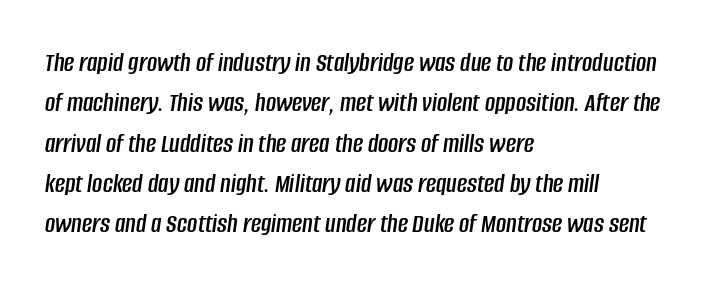
The image shows 28 px condensed type, italic (leaning right); set left-aligned, normal line spacing (1.44x), normal letter spacing, not underlined; low stroke contrast and a large x-height.
